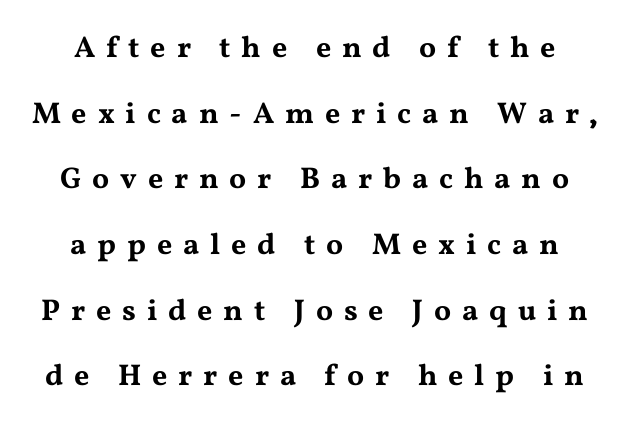
Q: Is the text italic (slanted)? A: No, it is upright.
Q: Is the typeface a serif or a sans-serif typeface? A: Serif.
Q: Is the text underlined? A: No.
Q: How is the paragraph aligned? A: Centered.
Q: Is the spacing between letters normal or unusually wide? A: Unusually wide.
Q: Is the spacing between lines tight, normal or loose? A: Loose.
Q: Width (condensed, normal, or wide)? A: Wide.
Q: Stroke contrast? A: Medium.
Q: x-height? A: Medium.
Q: Monospaced? A: No.
